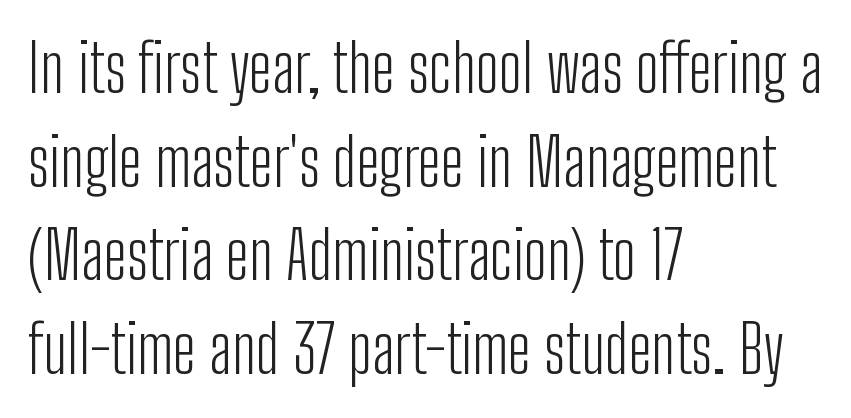
Caption: standard tracking, unaltered. Summary of weight: not heavy and not bold. Type style note: lacks serifs. Rows of type keep a routine distance in the vertical direction.
